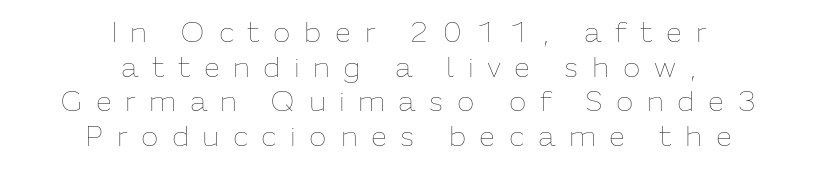
The typesetting does not lean heavy: it is not bold. Observe the wide spacing: letters keep a clear distance from each other. The letters advance in unequal steps, a hallmark of proportional type. Leftover space on each line is divided equally before and after the words.
